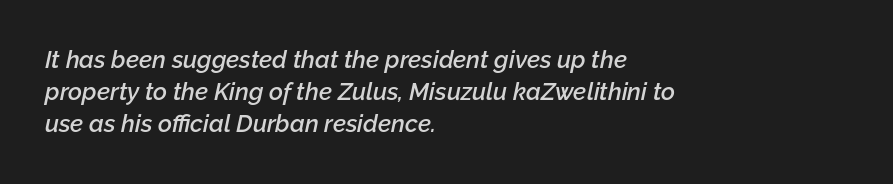
Q: Is the text bold? A: Semi-bold.
Q: Is the text italic (slanted)? A: Yes, it leans right by about 12 degrees.
Q: Is the text underlined? A: No.
Q: How is the paragraph aligned? A: Left-aligned.
Q: Is the spacing between letters normal or unusually wide? A: Normal.
Q: Is the spacing between lines tight, normal or loose? A: Normal.
